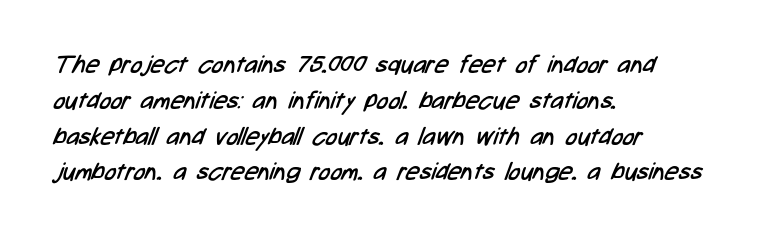
{"bold": "no", "underline": "no", "align": "left", "line_spacing": "normal", "line_spacing_ratio": 1.49, "letter_spacing": "normal", "letter_spacing_em": 0.0, "glyph_px": 24}
